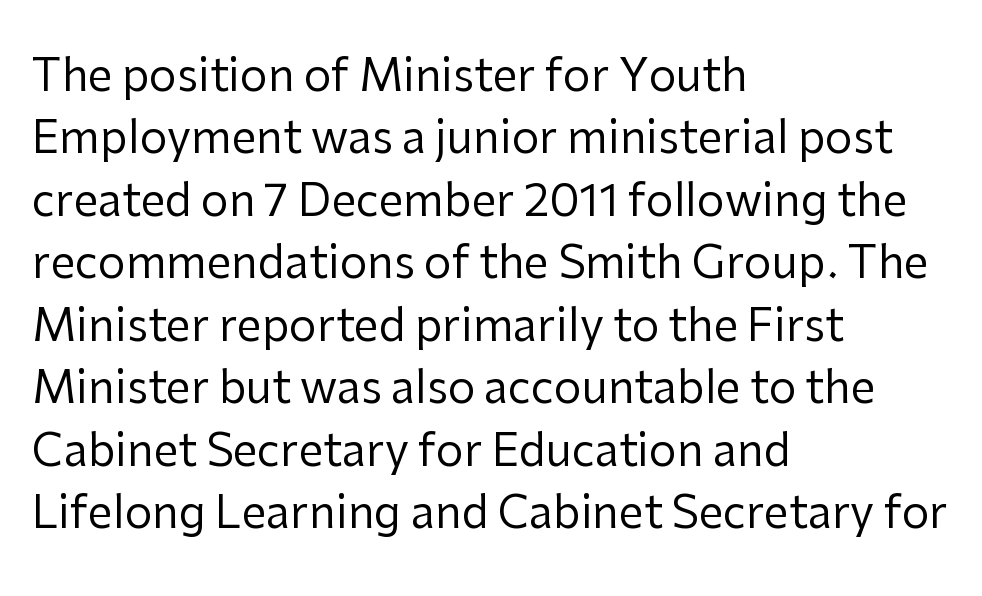
{"serif": "no", "italic": "no", "bold": "no", "weight": "regular", "width": "normal", "stroke_contrast": "low", "x_height": "medium", "monospaced": "no", "underline": "no", "align": "left", "line_spacing": "normal", "line_spacing_ratio": 1.42, "letter_spacing": "normal", "letter_spacing_em": 0.0, "glyph_px": 44}
